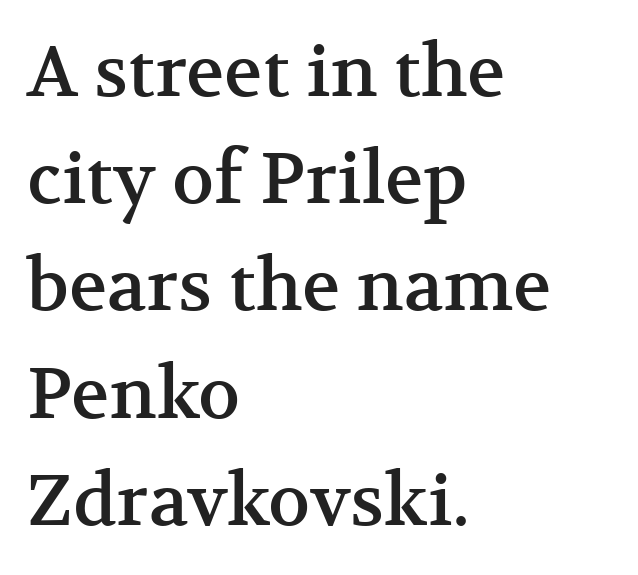
{"serif": "yes", "italic": "no", "width": "normal", "stroke_contrast": "medium", "x_height": "medium", "monospaced": "no", "underline": "no", "align": "left", "line_spacing": "normal", "line_spacing_ratio": 1.51, "letter_spacing": "normal", "letter_spacing_em": 0.0, "glyph_px": 71}
